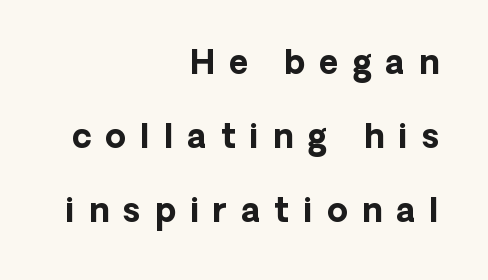
Has an underline been added? It has not. The typeface chosen for these lines omits serifs. You could only call the tracking loose — the letters float apart. Looks like regular typesetting: each glyph gets only the width it needs.
